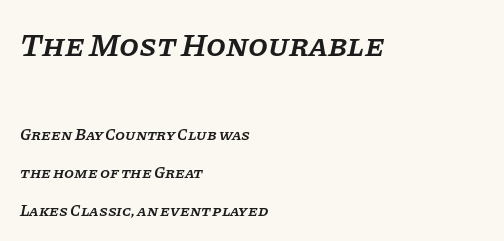
The image shows 32 px semibold serif type, italic (leaning right); set left-aligned, loose line spacing (2.38x), normal letter spacing, not underlined; the first (top) block is 2.0x larger; low stroke contrast and a large x-height.
